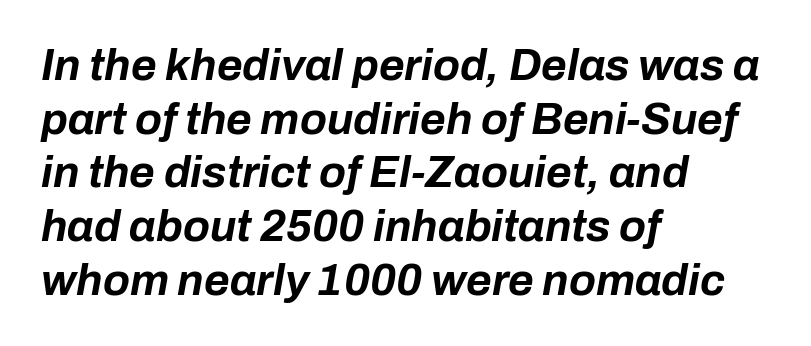
The image shows 44 px bold type, italic (leaning right); set left-aligned, line spacing 1.22x, normal letter spacing, not underlined; low stroke contrast and a medium x-height.
